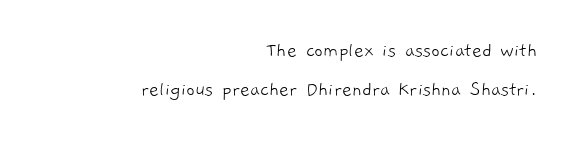
The image shows 21 px text type; set right-aligned, line spacing 1.88x, normal letter spacing, not underlined.
